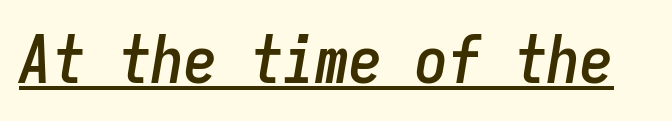
Q: Is the text italic (slanted)? A: Yes, it leans right by about 9 degrees.
Q: Is the text underlined? A: Yes.
Q: Is the spacing between letters normal or unusually wide? A: Normal.
Q: Width (condensed, normal, or wide)? A: Condensed.
Q: Stroke contrast? A: Low.
Q: x-height? A: Medium.
Q: Monospaced? A: Yes.
